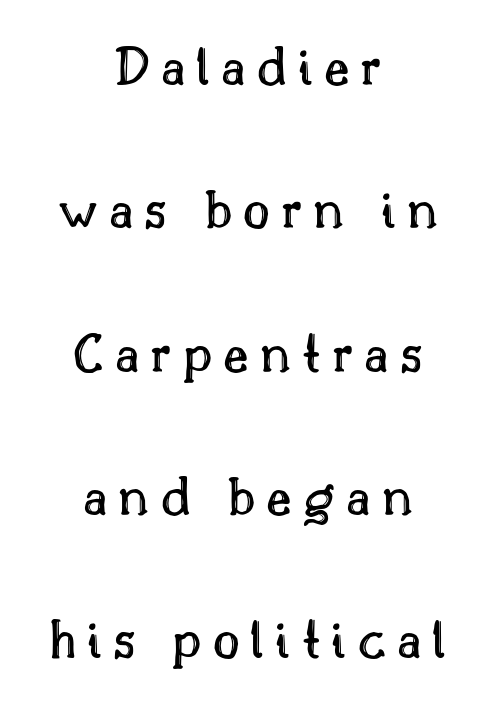
{"italic": "no", "width": "normal", "x_height": "small", "monospaced": "no", "underline": "no", "align": "center", "line_spacing": "loose", "line_spacing_ratio": 2.47, "glyph_px": 58}
